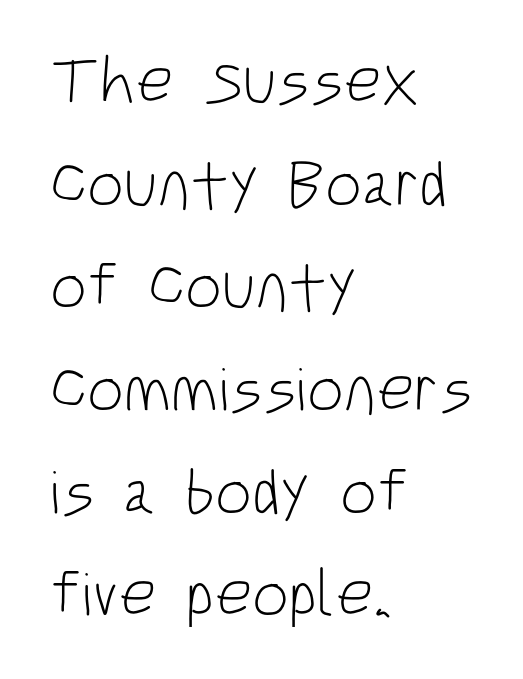
Q: Is the text bold? A: No.
Q: Is the text italic (slanted)? A: No, it is upright.
Q: Is the typeface a serif or a sans-serif typeface? A: Sans-serif.
Q: Is the text underlined? A: No.
Q: How is the paragraph aligned? A: Left-aligned.
Q: Is the spacing between letters normal or unusually wide? A: Normal.
Q: Is the spacing between lines tight, normal or loose? A: Normal.
Q: Width (condensed, normal, or wide)? A: Condensed.
Q: Stroke contrast? A: Low.
Q: x-height? A: Large.
Q: Monospaced? A: No.
